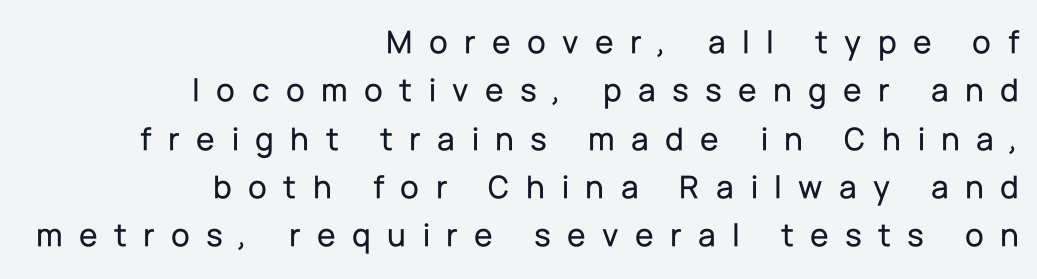
Spacing verdict: proportional, widths tailored to each character. If you drew a line through each stem, it would be perfectly vertical. Leading: standard. Line ends are locked; line starts wander. Does the type have serifs? No, each stem ends abruptly. Characters follow at a spacing far wider than the type designer built in.
